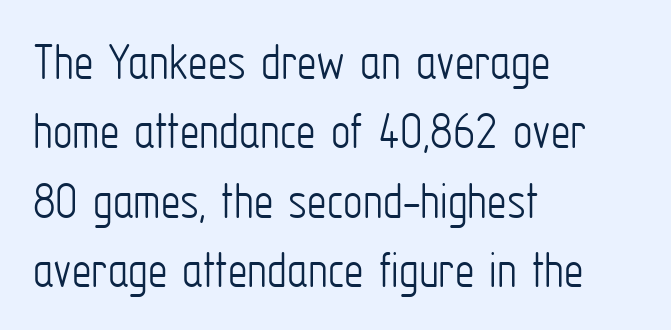
The image shows 55 px light, condensed sans-serif type, upright; set left-aligned, normal line spacing (1.26x), normal letter spacing, not underlined; low stroke contrast and a medium x-height.
